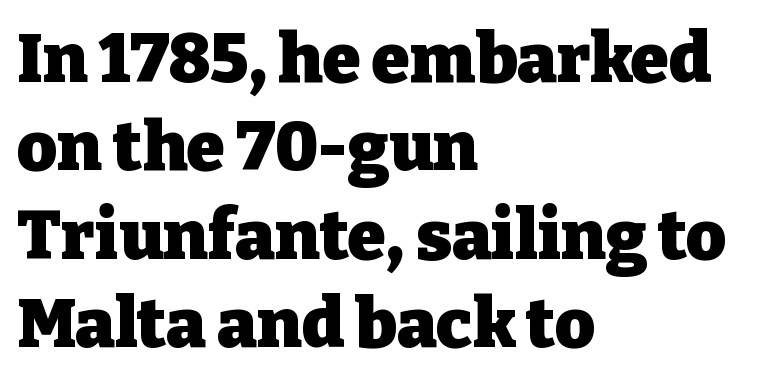
Q: Is the text bold? A: Yes.
Q: Is the text italic (slanted)? A: No, it is upright.
Q: Is the typeface a serif or a sans-serif typeface? A: Serif.
Q: Is the text underlined? A: No.
Q: How is the paragraph aligned? A: Left-aligned.
Q: Is the spacing between letters normal or unusually wide? A: Normal.
Q: Is the spacing between lines tight, normal or loose? A: Normal.
Q: Width (condensed, normal, or wide)? A: Normal.
Q: Stroke contrast? A: Low.
Q: x-height? A: Medium.
Q: Monospaced? A: No.
